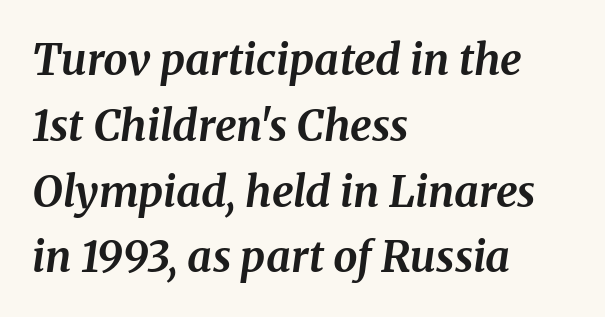
The image shows 43 px bold serif type, italic (leaning right); set left-aligned, normal line spacing (1.53x), normal letter spacing, not underlined; medium stroke contrast and a medium x-height.
